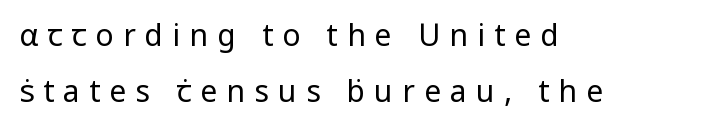
The characters display no serif detailing; their extremities are plain. The face used here is rendered with a markedly widened letterfit. In terms of posture, this sample is upright. A typesetter would call this proportional, since set widths differ per character. Glance below the letters and you will spot only blank space.
